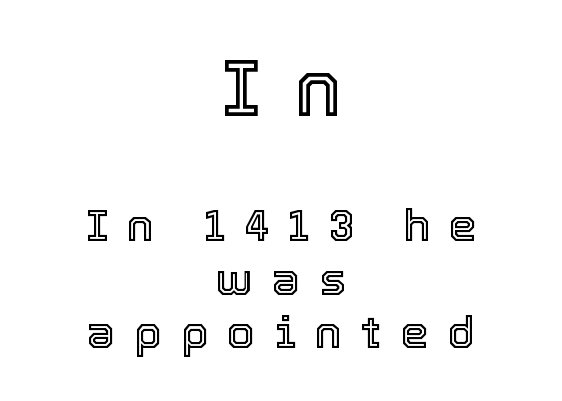
Q: Is the text italic (slanted)? A: No, it is upright.
Q: Is the text underlined? A: No.
Q: How is the paragraph aligned? A: Centered.
Q: Is the spacing between letters normal or unusually wide? A: Unusually wide.
Q: Which block of text is set in a larger size, the first (top) or the second (bottom)? A: The first (top) one.
Q: Width (condensed, normal, or wide)? A: Normal.
Q: x-height? A: Medium.
Q: Monospaced? A: No.
